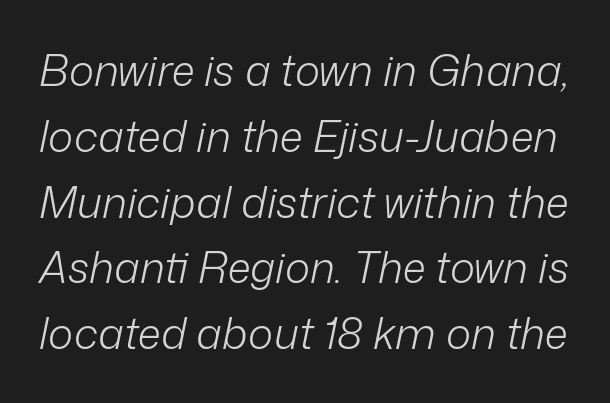
{"italic": "yes", "lean": "right", "slant_degrees": 12, "bold": "no", "weight": "light", "width": "normal", "stroke_contrast": "low", "x_height": "medium", "monospaced": "no", "underline": "no", "line_spacing": "normal", "line_spacing_ratio": 1.53, "letter_spacing": "normal", "letter_spacing_em": 0.0, "glyph_px": 43}
